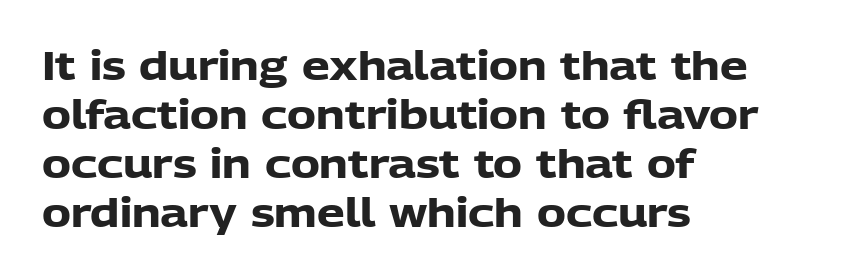
{"serif": "no", "italic": "no", "bold": "yes", "weight": "heavy", "width": "normal", "stroke_contrast": "low", "x_height": "medium", "monospaced": "no", "underline": "no", "align": "left", "line_spacing": "normal", "line_spacing_ratio": 1.26, "letter_spacing": "normal", "letter_spacing_em": 0.0, "glyph_px": 39}
